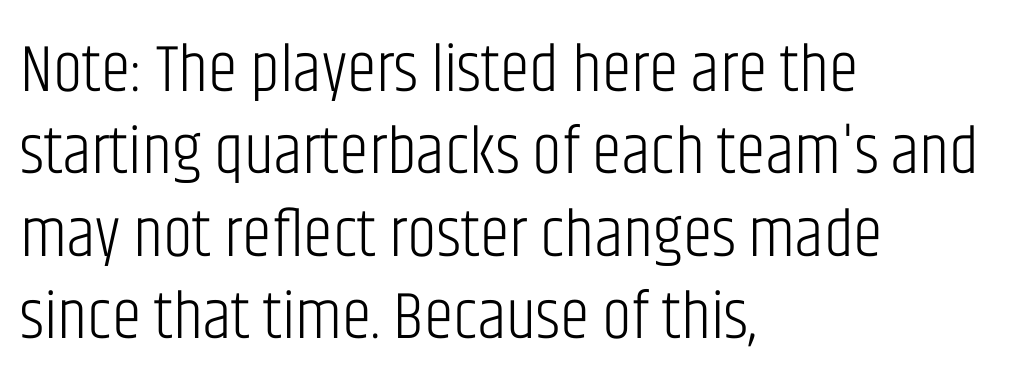
Layout note: lines flush left. Does the lettering tilt? It doesn't — this is upright. Is the type heavy? It reads as light-to-regular instead. The area under the type is left untouched. The passage shown is typed in a proportional face where columns would drift. Letter spacing: default.
